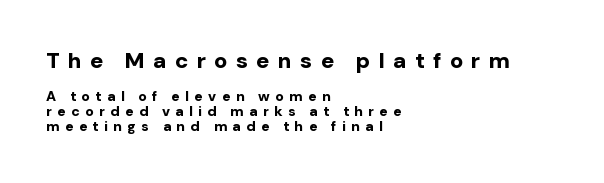
The image shows 22 px bold type, upright; set left-aligned, tight line spacing (1.07x), unusually wide letter spacing (+0.38 em), not underlined; the first (top) block is 1.57x larger.
